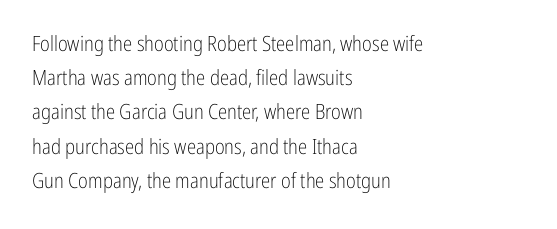
The image shows 21 px text type, upright; set left-aligned, normal line spacing (1.63x), normal letter spacing, not underlined.
